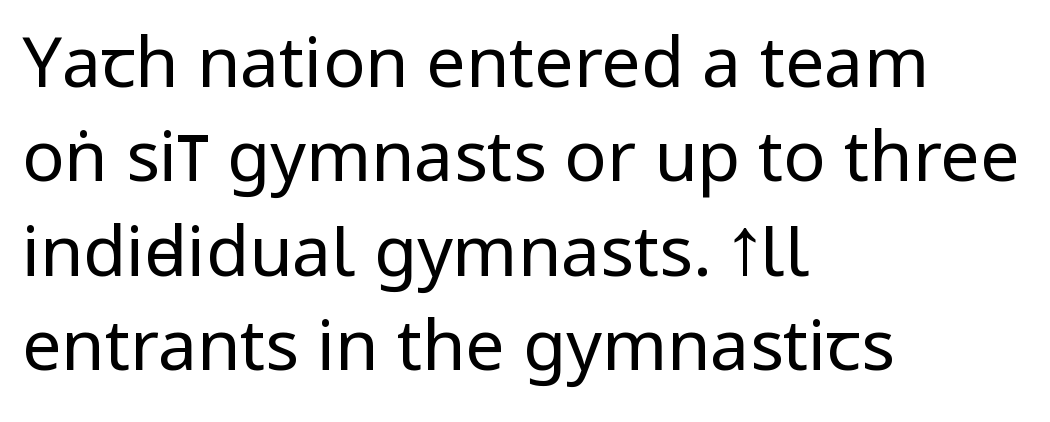
{"serif": "no", "italic": "no", "bold": "no", "weight": "regular", "width": "condensed", "stroke_contrast": "low", "x_height": "large", "monospaced": "no", "underline": "no", "align": "left", "line_spacing": "normal", "line_spacing_ratio": 1.35, "letter_spacing": "normal", "letter_spacing_em": 0.0, "glyph_px": 70}
